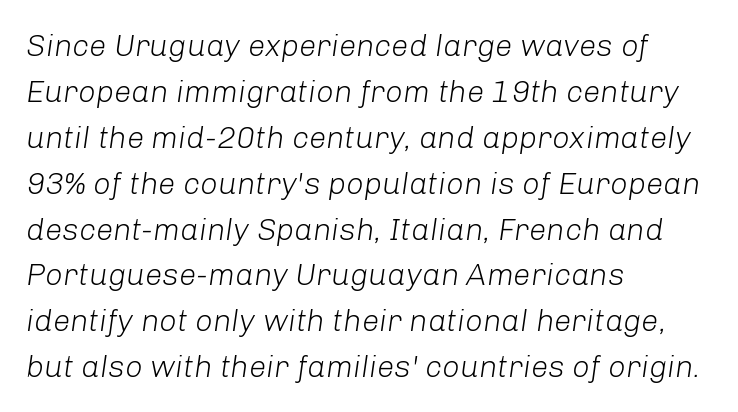
The image shows 31 px light type, italic (leaning right); set left-aligned, normal line spacing (1.48x), normal letter spacing, not underlined; low stroke contrast and a medium x-height.
